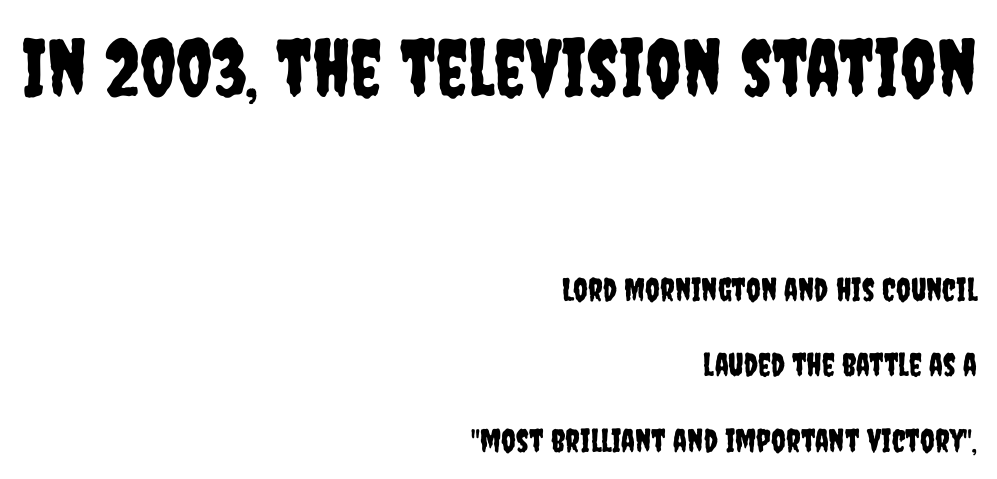
{"serif": "no", "italic": "no", "width": "condensed", "stroke_contrast": "low", "x_height": "large", "monospaced": "no", "underline": "no", "align": "right", "line_spacing": "loose", "line_spacing_ratio": 2.36, "letter_spacing": "normal", "letter_spacing_em": 0.0, "larger_block": "first", "size_ratio": 2.47, "glyph_px": 79}
